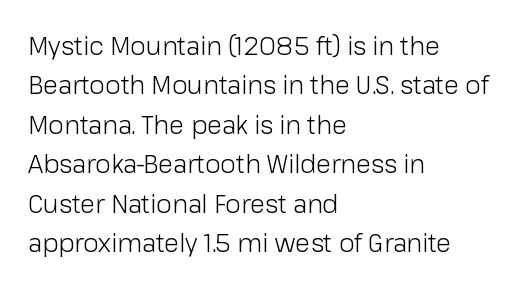
The image shows 25 px text type, upright; set left-aligned, normal line spacing (1.58x), normal letter spacing, not underlined.
